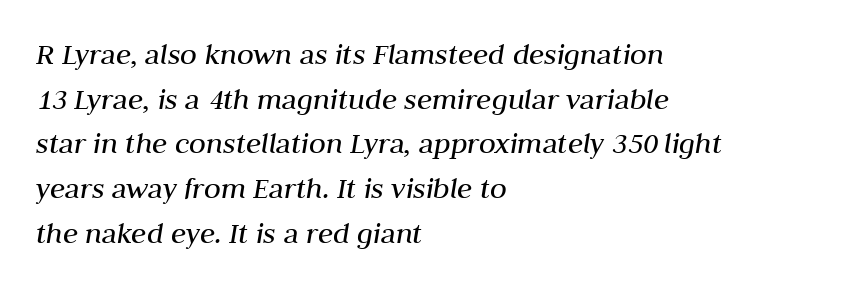
Q: Is the text bold? A: No.
Q: Is the text italic (slanted)? A: Yes, it leans right by about 10 degrees.
Q: Is the text underlined? A: No.
Q: How is the paragraph aligned? A: Left-aligned.
Q: Is the spacing between letters normal or unusually wide? A: Normal.
Q: Is the spacing between lines tight, normal or loose? A: Normal.
Q: Width (condensed, normal, or wide)? A: Normal.
Q: Stroke contrast? A: Medium.
Q: x-height? A: Medium.
Q: Monospaced? A: No.
